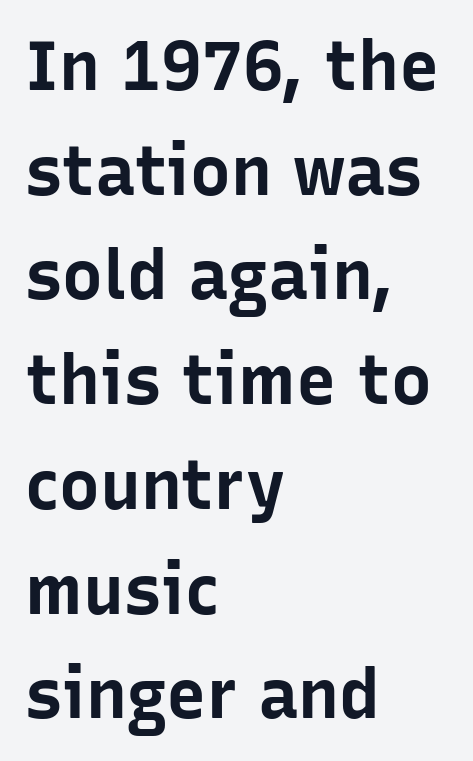
Q: Is the text bold? A: Yes.
Q: Is the text italic (slanted)? A: No, it is upright.
Q: Is the typeface a serif or a sans-serif typeface? A: Sans-serif.
Q: Is the text underlined? A: No.
Q: How is the paragraph aligned? A: Left-aligned.
Q: Is the spacing between letters normal or unusually wide? A: Normal.
Q: Is the spacing between lines tight, normal or loose? A: Normal.
Q: Width (condensed, normal, or wide)? A: Normal.
Q: Stroke contrast? A: Low.
Q: x-height? A: Medium.
Q: Monospaced? A: No.
